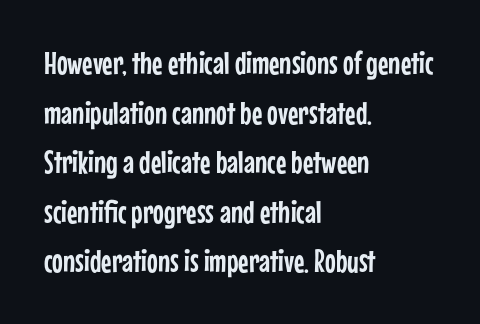
The image shows 32 px condensed sans-serif type, upright; set left-aligned, normal line spacing (1.55x), normal letter spacing, not underlined; low stroke contrast and a medium x-height.
